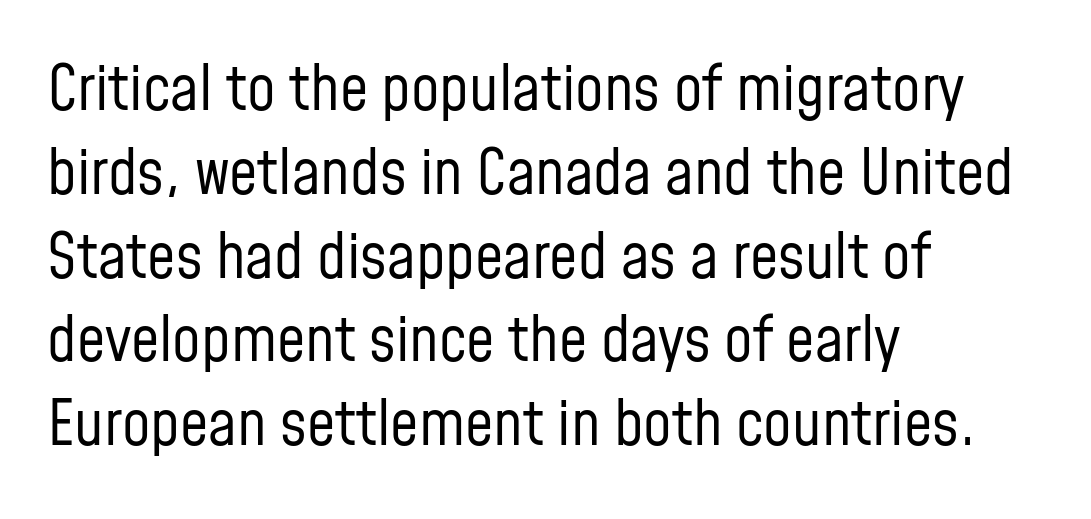
{"serif": "no", "italic": "no", "bold": "no", "weight": "regular", "width": "condensed", "stroke_contrast": "low", "x_height": "medium", "monospaced": "no", "underline": "no", "align": "left", "line_spacing": "normal", "line_spacing_ratio": 1.33, "letter_spacing": "normal", "letter_spacing_em": 0.0, "glyph_px": 63}
